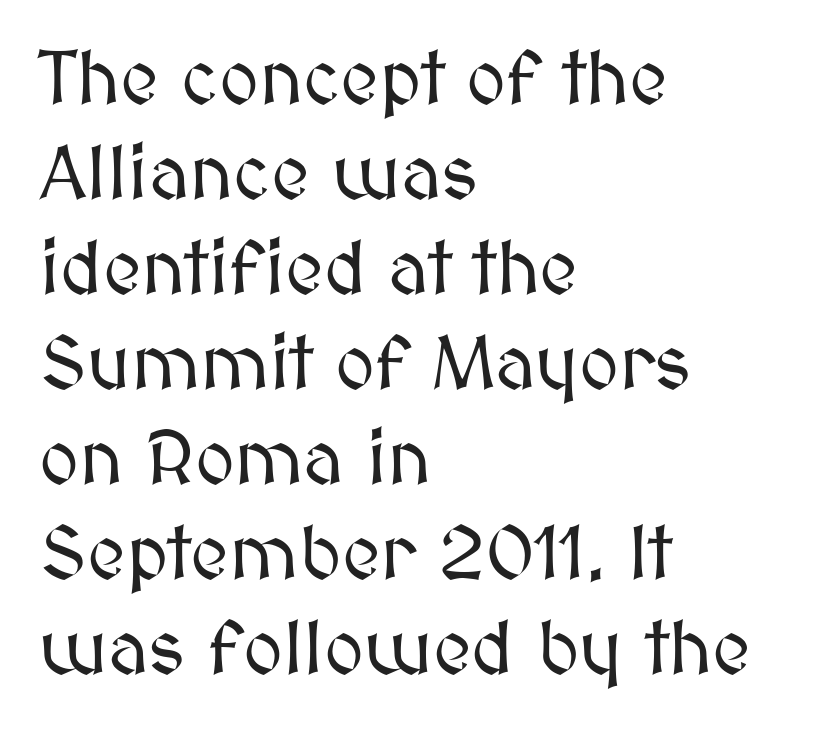
The image shows 76 px text type, upright; set left-aligned, normal line spacing (1.25x), normal letter spacing, not underlined; medium stroke contrast and a medium x-height.
